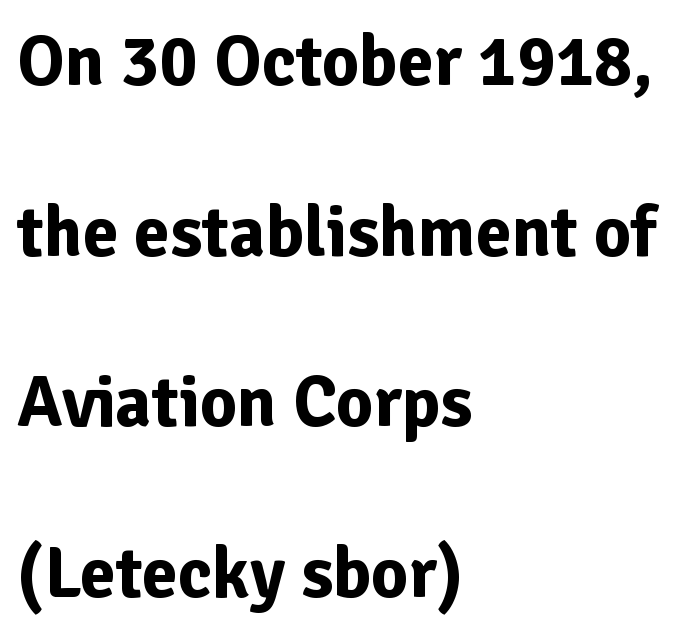
The passage shown is typeset with a sans-serif family. The letters advance in unequal steps, a hallmark of proportional type. Quick note: underline off. Stroke thickness is high; the sample reads as a true bold. Which margin do the lines hug? The left one — the right edge is uneven.
